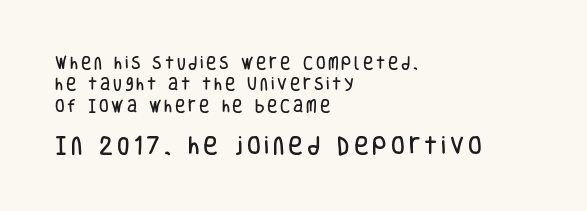
{"italic": "no", "underline": "no", "align": "left", "line_spacing": "normal", "line_spacing_ratio": 1.53, "letter_spacing": "wide", "letter_spacing_em": 0.2, "larger_block": "second", "size_ratio": 1.43, "glyph_px": 20}
